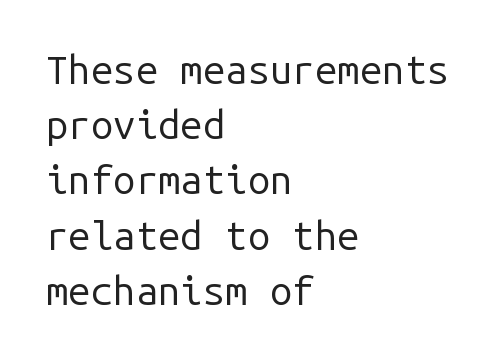
{"serif": "no", "italic": "no", "bold": "no", "weight": "regular", "width": "normal", "stroke_contrast": "low", "x_height": "medium", "monospaced": "yes", "underline": "no", "align": "left", "line_spacing": "normal", "line_spacing_ratio": 1.38, "letter_spacing": "normal", "letter_spacing_em": 0.0, "glyph_px": 40}
